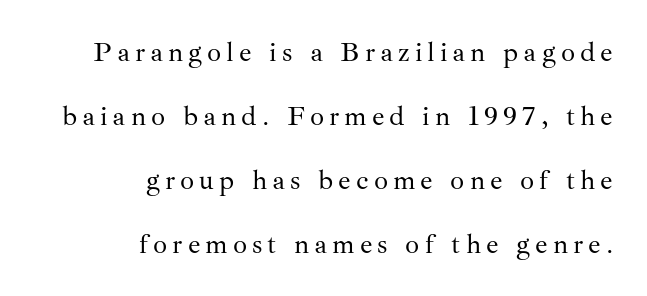
Q: Is the text bold? A: No.
Q: Is the text italic (slanted)? A: No, it is upright.
Q: Is the typeface a serif or a sans-serif typeface? A: Serif.
Q: Is the text underlined? A: No.
Q: How is the paragraph aligned? A: Right-aligned.
Q: Is the spacing between lines tight, normal or loose? A: Loose.
Q: Width (condensed, normal, or wide)? A: Normal.
Q: Stroke contrast? A: Medium.
Q: x-height? A: Small.
Q: Monospaced? A: No.
